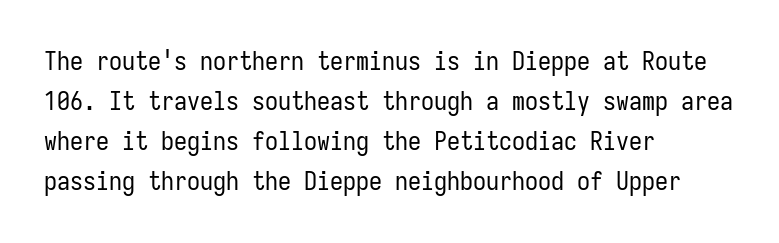
Descender tails drop into unmarked territory. Stroke mass is kept to a normal reading level or below. Default kerning and tracking; the words read as compact shapes. Teacher's note: observe the even left margin — that is flush-left alignment.
